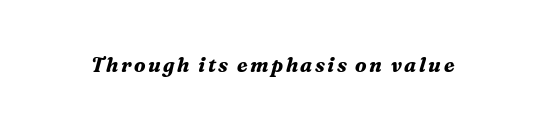
{"italic": "yes", "lean": "right", "slant_degrees": 16, "bold": "yes", "underline": "no", "glyph_px": 20}
